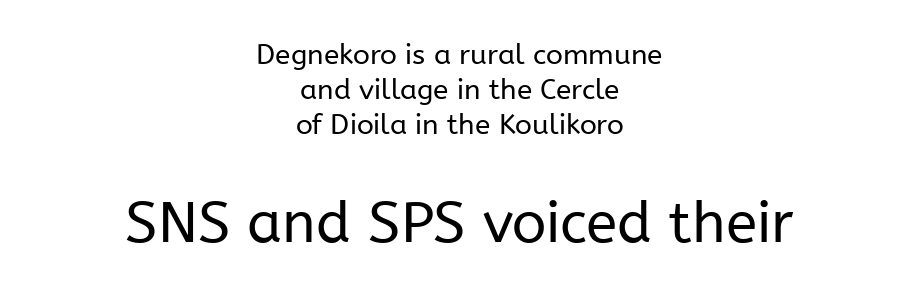
Q: Is the text bold? A: No.
Q: Is the text italic (slanted)? A: No, it is upright.
Q: Is the typeface a serif or a sans-serif typeface? A: Sans-serif.
Q: Is the text underlined? A: No.
Q: How is the paragraph aligned? A: Centered.
Q: Is the spacing between letters normal or unusually wide? A: Normal.
Q: Is the spacing between lines tight, normal or loose? A: Normal.
Q: Which block of text is set in a larger size, the first (top) or the second (bottom)? A: The second (bottom) one.
Q: Width (condensed, normal, or wide)? A: Normal.
Q: Stroke contrast? A: Low.
Q: x-height? A: Medium.
Q: Monospaced? A: No.
